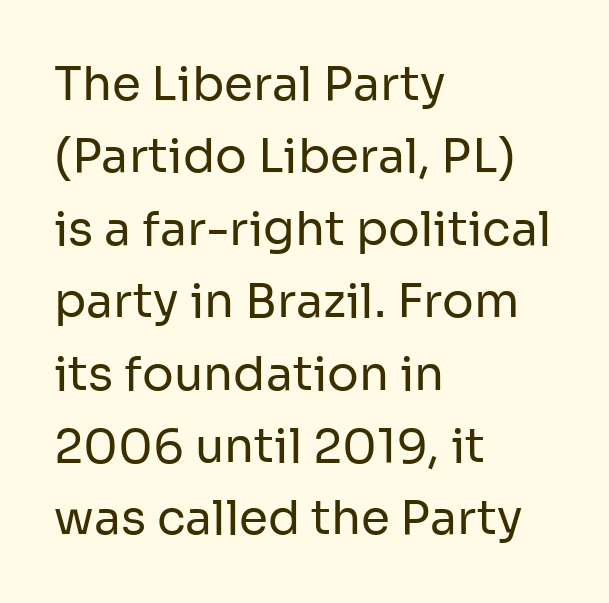
{"serif": "no", "italic": "no", "bold": "no", "weight": "regular", "width": "normal", "stroke_contrast": "low", "x_height": "medium", "monospaced": "no", "underline": "no", "align": "left", "line_spacing": "normal", "line_spacing_ratio": 1.54, "letter_spacing": "normal", "letter_spacing_em": 0.0, "glyph_px": 47}
